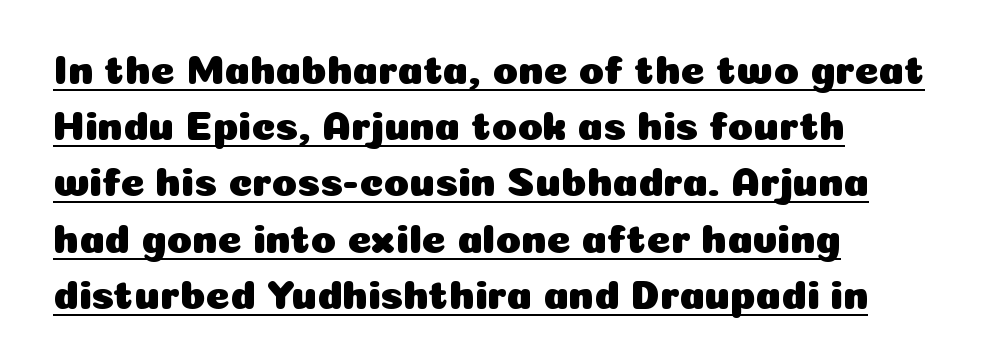
Varying glyph widths throughout — classic text-font behaviour. This block has exactly the height ordinary leading produces. This is underlined copy, the kind a proofreader might mark for attention. Typeset ragged right — the left edge is the straight one. This is the regular roman posture of the typeface. There is no visible air inserted between adjacent glyphs.
